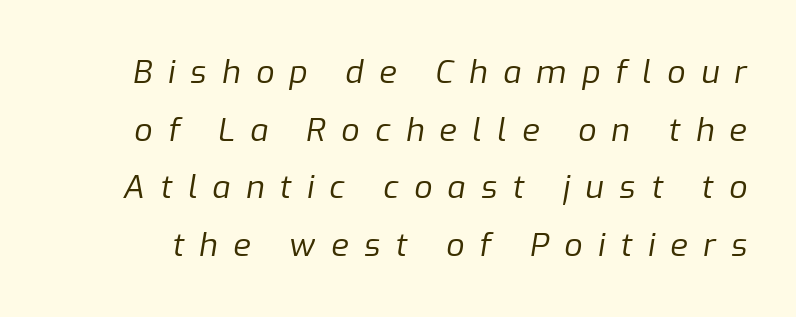
Q: Is the text bold? A: No.
Q: Is the text italic (slanted)? A: Yes, it leans right by about 9 degrees.
Q: Is the text underlined? A: No.
Q: Is the spacing between letters normal or unusually wide? A: Unusually wide.
Q: Width (condensed, normal, or wide)? A: Normal.
Q: Stroke contrast? A: Low.
Q: x-height? A: Medium.
Q: Monospaced? A: No.
